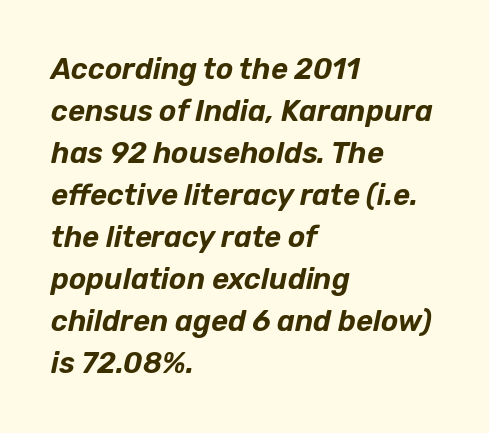
The image shows 29 px text type, italic (leaning right); set left-aligned, normal line spacing (1.45x), normal letter spacing, not underlined; low stroke contrast and a medium x-height.
